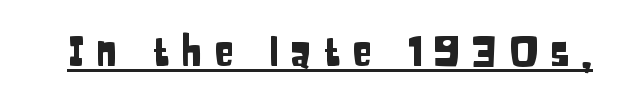
Substantial extra tracking has been applied to these lines. You can tell it's not italic because the verticals are truly vertical. The glyphs are accompanied by a horizontal stroke just below them. To sum up the face: it is a sans, with no serifs. Here the designer chose a conventional face with non-uniform glyph widths.
